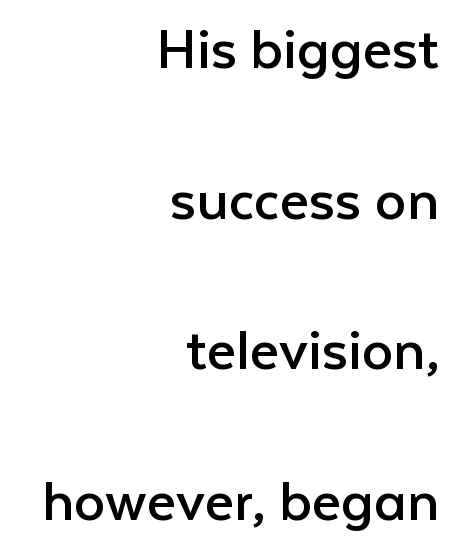
{"serif": "no", "italic": "no", "bold": "no", "weight": "regular", "width": "normal", "stroke_contrast": "low", "x_height": "medium", "monospaced": "no", "underline": "no", "align": "right", "line_spacing": "loose", "line_spacing_ratio": 2.39, "letter_spacing": "normal", "letter_spacing_em": 0.0, "glyph_px": 63}
